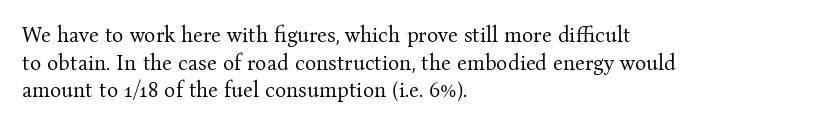
Every stem runs plumb, perpendicular to the baseline. Leftover space on each line is placed entirely after the last word. Check the space under the baseline: it is left empty. This reads as an unemphasized weight, regular at the heaviest. Caption: standard tracking, unaltered.
